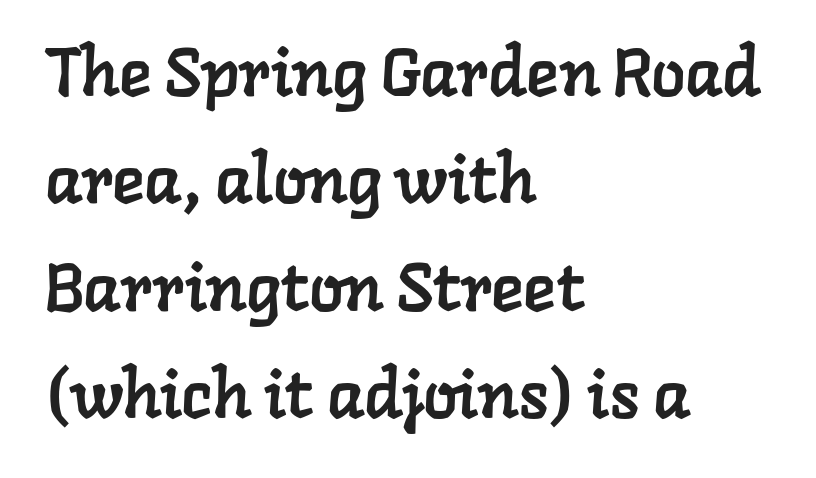
Q: Is the typeface a serif or a sans-serif typeface? A: Serif.
Q: Is the text underlined? A: No.
Q: How is the paragraph aligned? A: Left-aligned.
Q: Is the spacing between letters normal or unusually wide? A: Normal.
Q: Is the spacing between lines tight, normal or loose? A: Normal.
Q: Width (condensed, normal, or wide)? A: Normal.
Q: Stroke contrast? A: Low.
Q: x-height? A: Medium.
Q: Monospaced? A: No.
